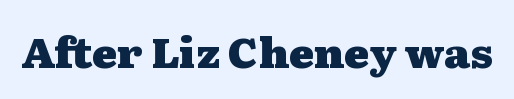
The image shows 42 px heavy, wide serif type, upright; set normal letter spacing, not underlined; medium stroke contrast and a medium x-height.
